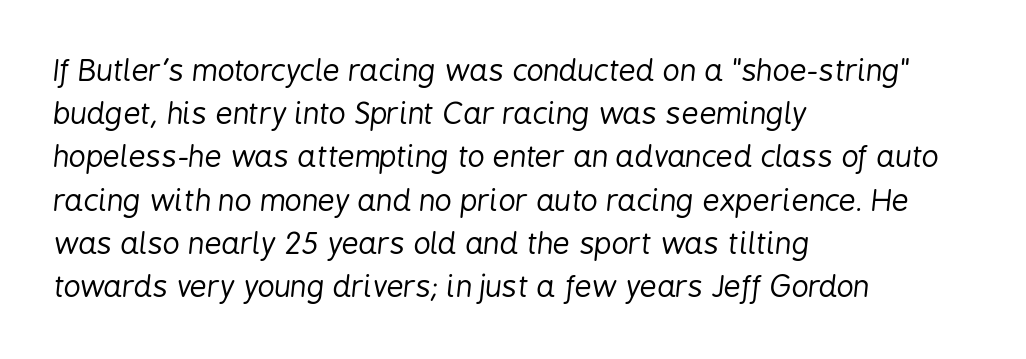
The image shows 30 px regular-weight, condensed type, italic (leaning right); set left-aligned, normal line spacing (1.44x), normal letter spacing, not underlined; low stroke contrast and a medium x-height.
